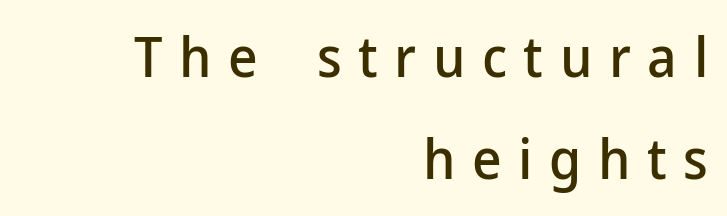
Q: Is the text italic (slanted)? A: No, it is upright.
Q: Is the typeface a serif or a sans-serif typeface? A: Sans-serif.
Q: Is the text underlined? A: No.
Q: How is the paragraph aligned? A: Right-aligned.
Q: Is the spacing between letters normal or unusually wide? A: Unusually wide.
Q: Width (condensed, normal, or wide)? A: Normal.
Q: Stroke contrast? A: Low.
Q: x-height? A: Medium.
Q: Monospaced? A: No.
